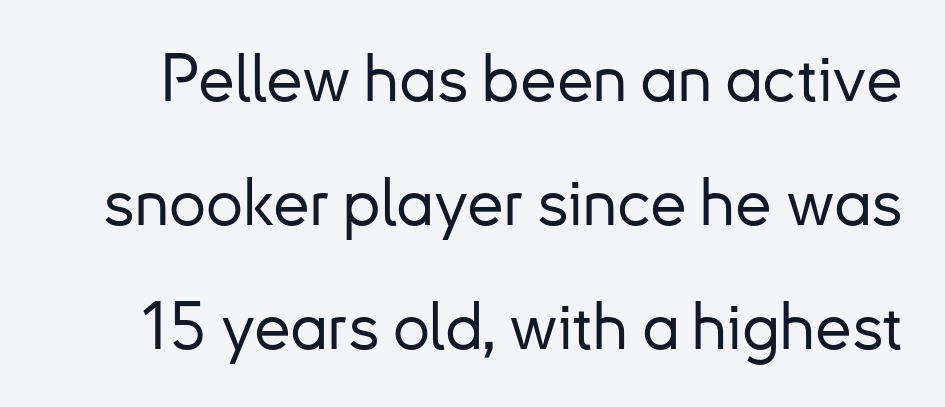
The image shows 66 px sans-serif type, upright; set line spacing 1.88x, normal letter spacing, not underlined; low stroke contrast and a small x-height.
